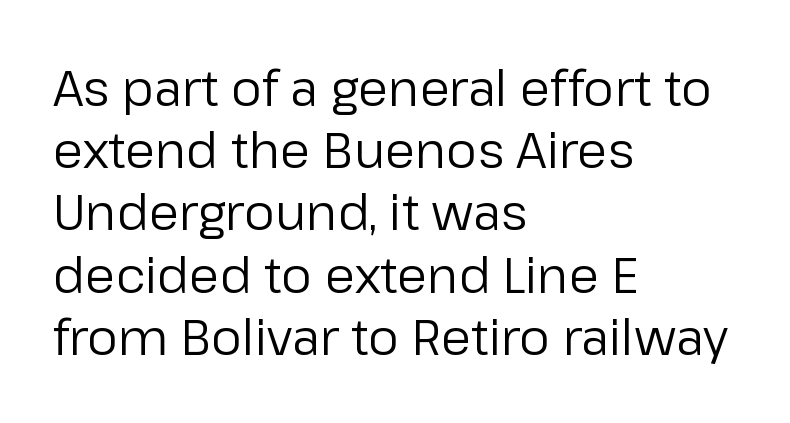
{"serif": "no", "italic": "no", "bold": "no", "weight": "regular", "width": "normal", "stroke_contrast": "low", "x_height": "medium", "monospaced": "no", "underline": "no", "align": "left", "line_spacing": "normal", "line_spacing_ratio": 1.27, "letter_spacing": "normal", "letter_spacing_em": 0.0, "glyph_px": 49}
